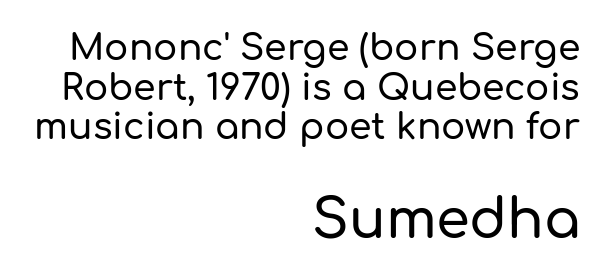
What stands out about the letter spacing? Nothing — it is the standard amount. Posture: upright roman. What kind of face is this? One without serifs — a sans. A typesetter would call this leading minimal, almost set solid. The gap between lines stays unmarked.
